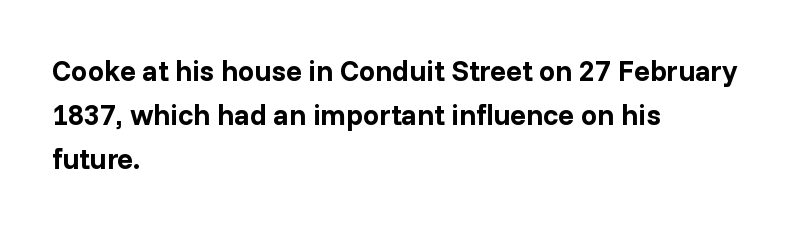
Q: Is the text bold? A: Yes.
Q: Is the text italic (slanted)? A: No, it is upright.
Q: Is the typeface a serif or a sans-serif typeface? A: Sans-serif.
Q: Is the text underlined? A: No.
Q: How is the paragraph aligned? A: Left-aligned.
Q: Is the spacing between letters normal or unusually wide? A: Normal.
Q: Is the spacing between lines tight, normal or loose? A: Normal.
Q: Width (condensed, normal, or wide)? A: Normal.
Q: Stroke contrast? A: Low.
Q: x-height? A: Medium.
Q: Monospaced? A: No.
